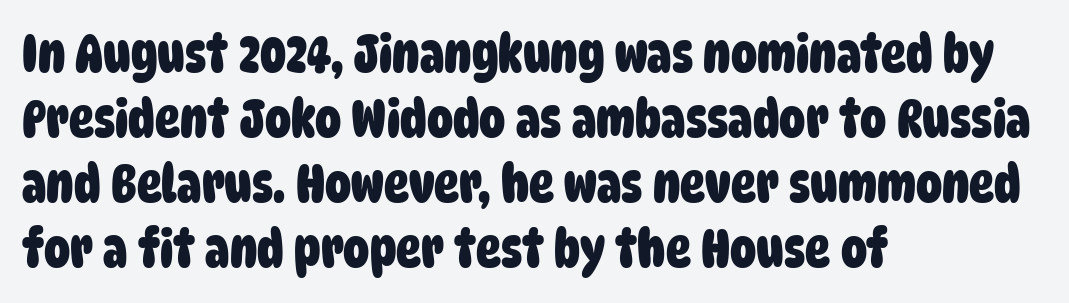
Q: Is the text bold? A: Yes.
Q: Is the typeface a serif or a sans-serif typeface? A: Sans-serif.
Q: Is the text underlined? A: No.
Q: How is the paragraph aligned? A: Left-aligned.
Q: Is the spacing between letters normal or unusually wide? A: Normal.
Q: Is the spacing between lines tight, normal or loose? A: Normal.
Q: Width (condensed, normal, or wide)? A: Condensed.
Q: Stroke contrast? A: Low.
Q: x-height? A: Large.
Q: Monospaced? A: No.
